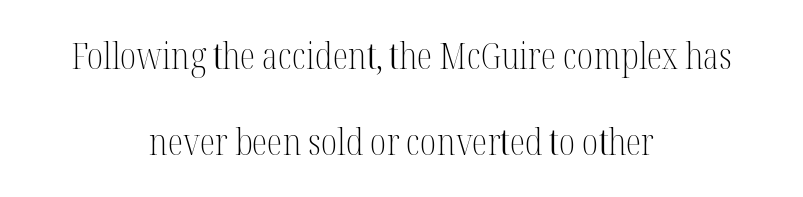
To sum up the face: it has serifs. Ascenders rise straight up at ninety degrees. Layout note: lines centered. Vertical stems look standard width or narrower in stroke. The baseline area is clear.
